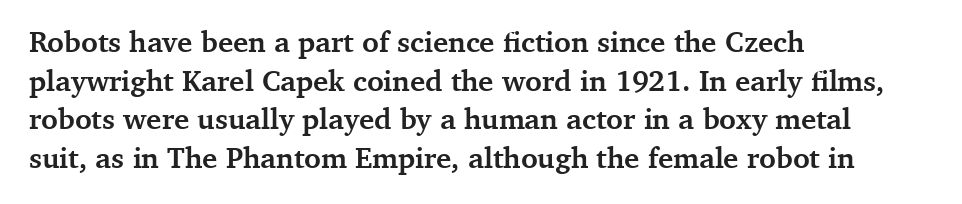
Compared with a centered layout, this one pins lines to the left instead. The type sits square on the baseline with zero lean. Students, this is bold: see how much ink each stroke carries. Notice how descenders clear the ascenders below comfortably — that's standard leading. Typographically, this falls in the serif category.
